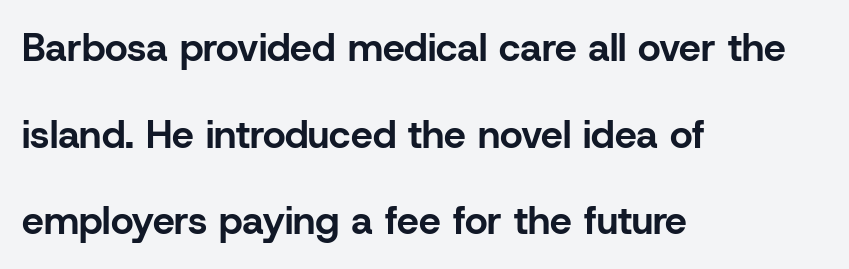
{"serif": "no", "italic": "no", "bold": "yes", "weight": "bold", "width": "normal", "stroke_contrast": "low", "x_height": "medium", "monospaced": "no", "underline": "no", "align": "left", "line_spacing": "loose", "line_spacing_ratio": 2.22, "letter_spacing": "normal", "letter_spacing_em": 0.0, "glyph_px": 39}
